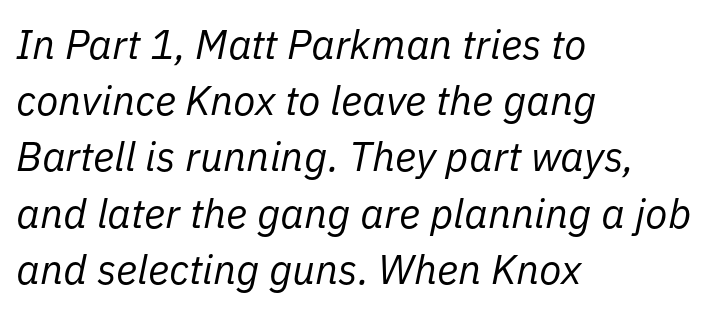
Q: Is the text bold? A: No.
Q: Is the text italic (slanted)? A: Yes, it leans right by about 11 degrees.
Q: Is the text underlined? A: No.
Q: How is the paragraph aligned? A: Left-aligned.
Q: Is the spacing between letters normal or unusually wide? A: Normal.
Q: Is the spacing between lines tight, normal or loose? A: Normal.
Q: Width (condensed, normal, or wide)? A: Normal.
Q: Stroke contrast? A: Low.
Q: x-height? A: Medium.
Q: Monospaced? A: No.
